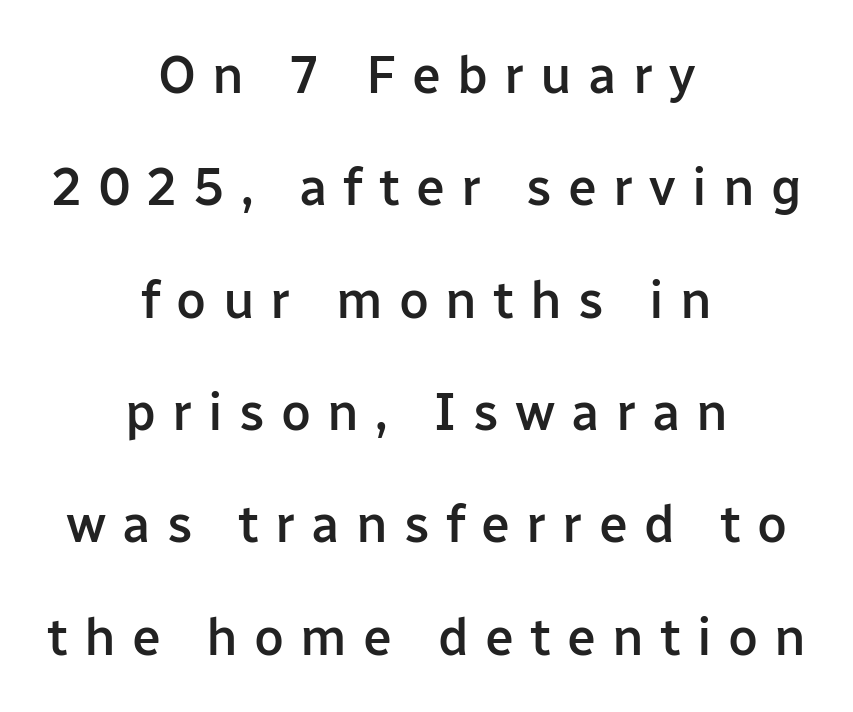
{"serif": "no", "italic": "no", "bold": "semi", "weight": "semibold", "width": "normal", "stroke_contrast": "low", "x_height": "medium", "monospaced": "no", "underline": "no", "align": "center", "line_spacing": "loose", "line_spacing_ratio": 2.16, "letter_spacing": "wide", "letter_spacing_em": 0.31, "glyph_px": 52}
